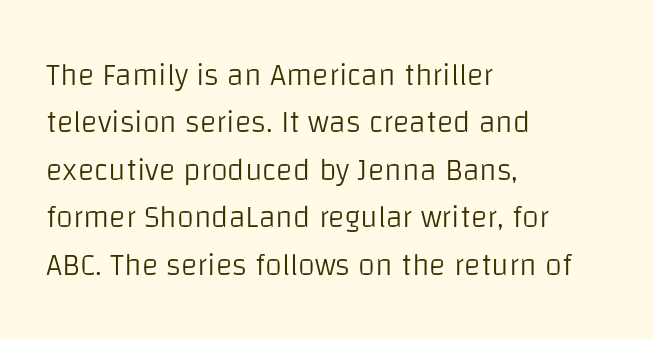
Q: Is the text bold? A: No.
Q: Is the text italic (slanted)? A: No, it is upright.
Q: Is the typeface a serif or a sans-serif typeface? A: Sans-serif.
Q: Is the text underlined? A: No.
Q: How is the paragraph aligned? A: Left-aligned.
Q: Is the spacing between letters normal or unusually wide? A: Normal.
Q: Is the spacing between lines tight, normal or loose? A: Normal.
Q: Width (condensed, normal, or wide)? A: Normal.
Q: Stroke contrast? A: Low.
Q: x-height? A: Large.
Q: Monospaced? A: No.
